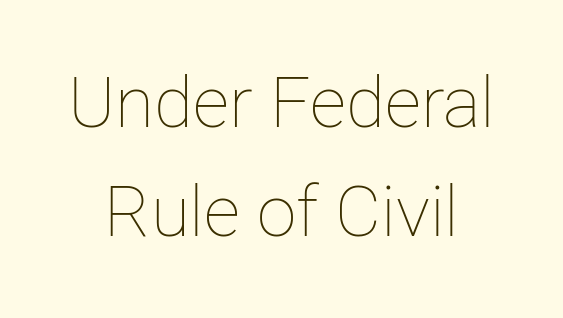
{"italic": "no", "bold": "no", "weight": "thin", "width": "normal", "stroke_contrast": "low", "x_height": "medium", "monospaced": "no", "underline": "no", "line_spacing": "normal", "line_spacing_ratio": 1.53, "letter_spacing": "normal", "letter_spacing_em": 0.0, "glyph_px": 71}
